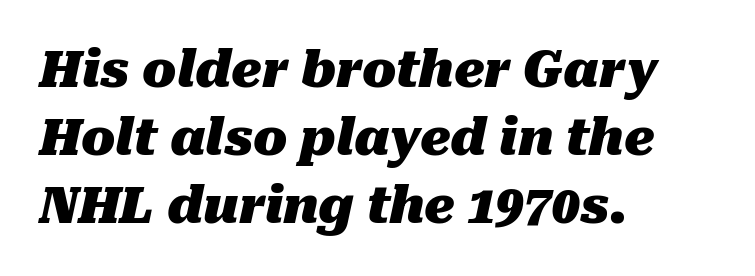
The image shows 50 px heavy type, italic (leaning right); set left-aligned, normal line spacing (1.36x), normal letter spacing, not underlined; medium stroke contrast and a medium x-height.
